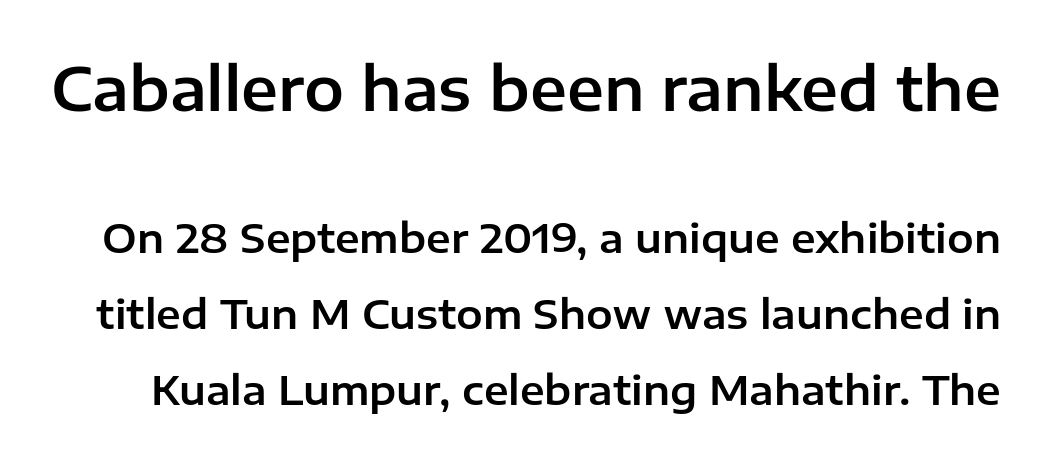
{"serif": "no", "italic": "no", "width": "normal", "stroke_contrast": "low", "x_height": "medium", "monospaced": "no", "underline": "no", "line_spacing": "loose", "line_spacing_ratio": 1.9, "letter_spacing": "normal", "letter_spacing_em": 0.0, "larger_block": "first", "size_ratio": 1.5, "glyph_px": 60}
